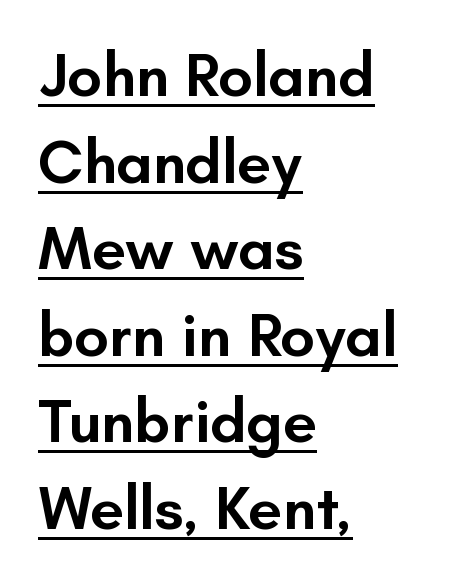
Q: Is the text bold? A: Semi-bold.
Q: Is the text italic (slanted)? A: No, it is upright.
Q: Is the typeface a serif or a sans-serif typeface? A: Sans-serif.
Q: Is the text underlined? A: Yes.
Q: How is the paragraph aligned? A: Left-aligned.
Q: Is the spacing between letters normal or unusually wide? A: Normal.
Q: Is the spacing between lines tight, normal or loose? A: Normal.
Q: Width (condensed, normal, or wide)? A: Normal.
Q: Stroke contrast? A: Low.
Q: x-height? A: Small.
Q: Monospaced? A: No.
